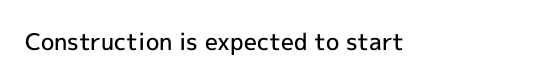
No extra tracking has been applied to these lines. The area under the type is left untouched. Weight: semibold (demi). If you drew a line through each stem, it would be perfectly vertical.
